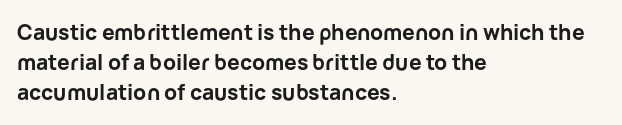
{"italic": "no", "bold": "yes", "underline": "no", "align": "left", "line_spacing": "normal", "line_spacing_ratio": 1.43, "letter_spacing": "normal", "letter_spacing_em": 0.0, "glyph_px": 21}
